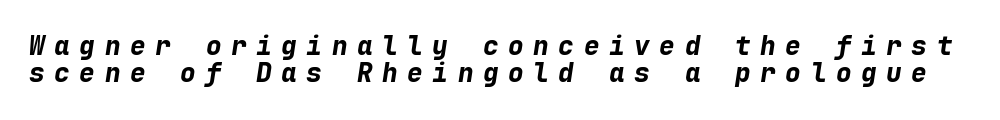
The image shows 26 px bold type, italic (leaning right); set tight line spacing (1.05x), unusually wide letter spacing (+0.37 em), not underlined.
